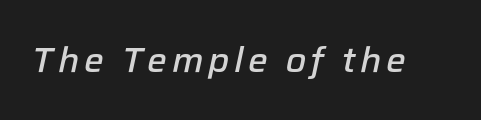
Rendered with sloped, italic letterforms. Quick note: underline off. What weight is shown? A semibold, between regular and bold. The letters advance in unequal steps, a hallmark of proportional type.
